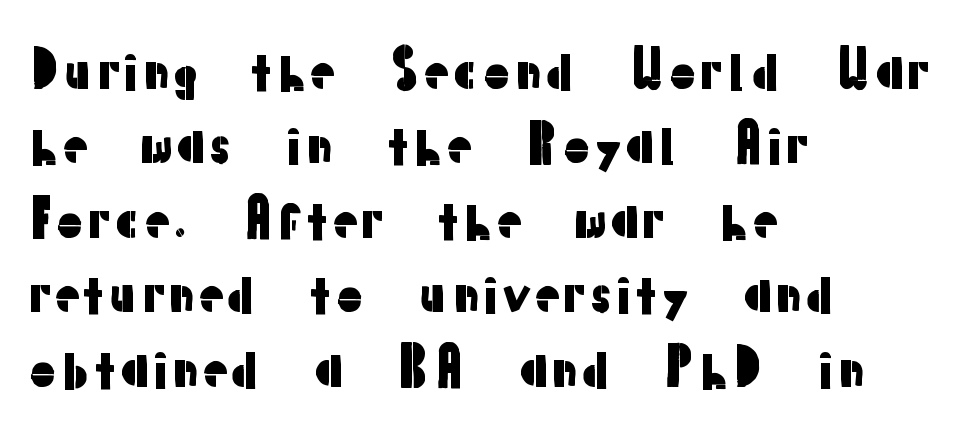
These lines keep a tight, regular rhythm from letter to letter. This is sans-serif lettering, the kind often seen on screens and signage. This sample keeps an unexceptional amount of space between lines. Short and long lines alike share a common starting point at left.
